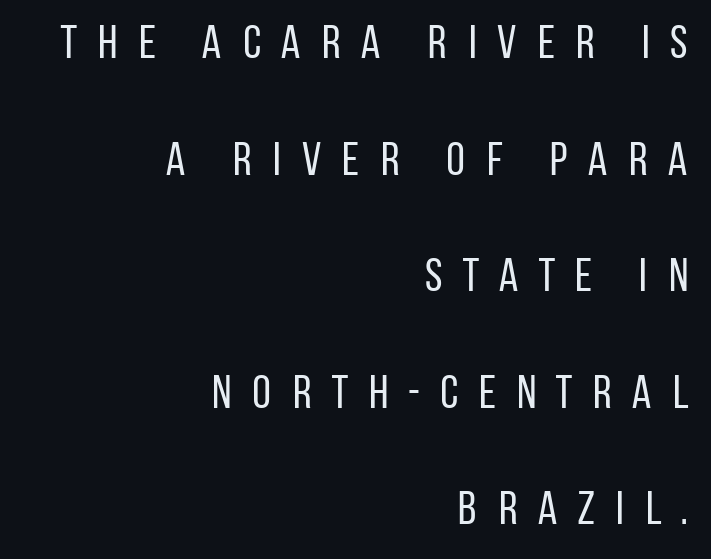
Q: Is the text bold? A: No.
Q: Is the text italic (slanted)? A: No, it is upright.
Q: Is the typeface a serif or a sans-serif typeface? A: Sans-serif.
Q: Is the text underlined? A: No.
Q: How is the paragraph aligned? A: Right-aligned.
Q: Is the spacing between letters normal or unusually wide? A: Unusually wide.
Q: Is the spacing between lines tight, normal or loose? A: Loose.
Q: Width (condensed, normal, or wide)? A: Condensed.
Q: Stroke contrast? A: Low.
Q: x-height? A: Large.
Q: Monospaced? A: No.
